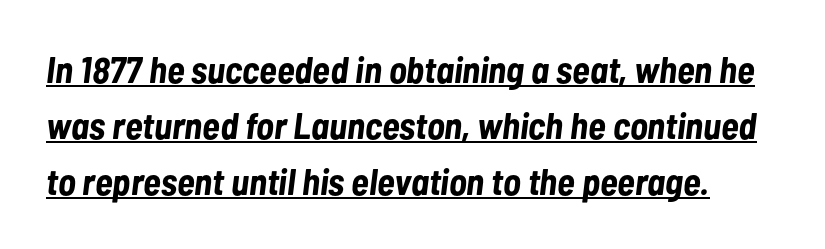
Q: Is the text bold? A: Yes.
Q: Is the text italic (slanted)? A: Yes, it leans right by about 7 degrees.
Q: Is the text underlined? A: Yes.
Q: Is the spacing between letters normal or unusually wide? A: Normal.
Q: Is the spacing between lines tight, normal or loose? A: Normal.
Q: Width (condensed, normal, or wide)? A: Condensed.
Q: Stroke contrast? A: Low.
Q: x-height? A: Medium.
Q: Monospaced? A: No.
